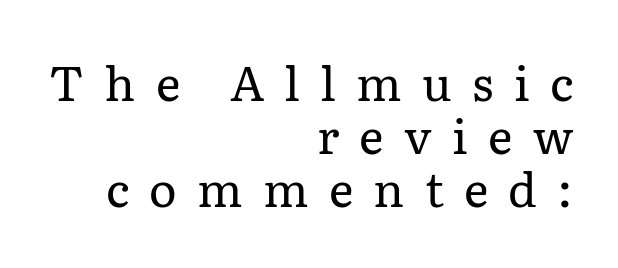
Q: Is the text bold? A: No.
Q: Is the text italic (slanted)? A: No, it is upright.
Q: Is the typeface a serif or a sans-serif typeface? A: Serif.
Q: Is the text underlined? A: No.
Q: How is the paragraph aligned? A: Right-aligned.
Q: Is the spacing between letters normal or unusually wide? A: Unusually wide.
Q: Is the spacing between lines tight, normal or loose? A: Tight.
Q: Width (condensed, normal, or wide)? A: Normal.
Q: Stroke contrast? A: Low.
Q: x-height? A: Medium.
Q: Monospaced? A: No.
